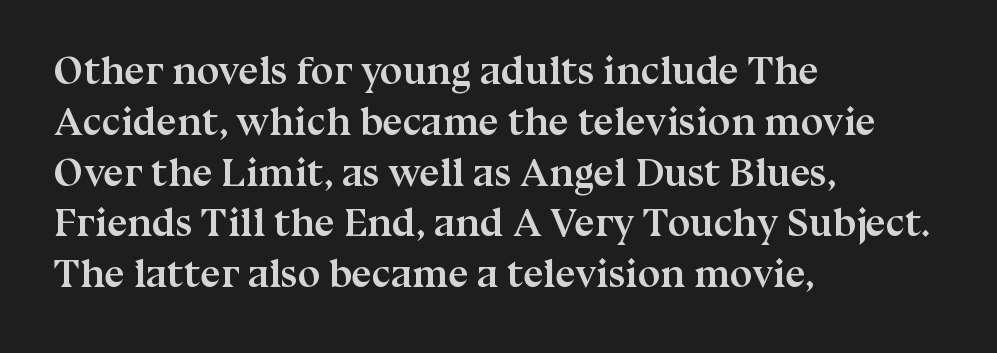
The image shows 40 px semibold serif type, upright; set left-aligned, normal line spacing (1.27x), normal letter spacing, not underlined; medium stroke contrast and a medium x-height.
